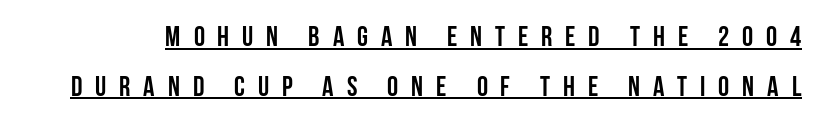
The image shows 28 px semibold, condensed sans-serif type, upright; set line spacing 1.78x, unusually wide letter spacing (+0.46 em), underlined; low stroke contrast and a large x-height.
